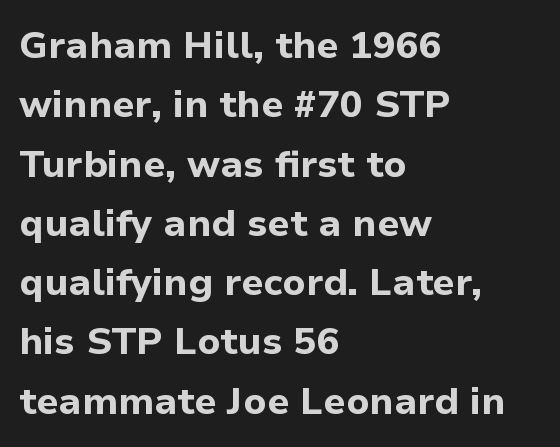
The image shows 38 px bold sans-serif type, upright; set left-aligned, normal line spacing (1.56x), normal letter spacing, not underlined; low stroke contrast and a medium x-height.
